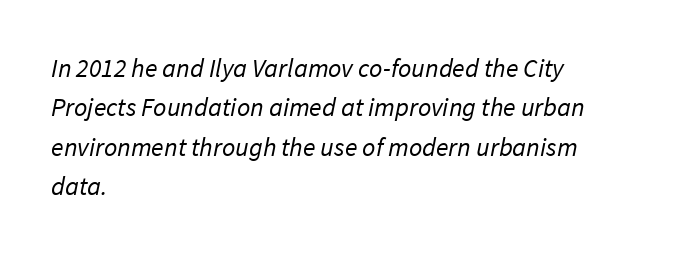
{"bold": "no", "underline": "no", "align": "left", "line_spacing": "normal", "line_spacing_ratio": 1.51, "letter_spacing": "normal", "letter_spacing_em": 0.0, "glyph_px": 26}
